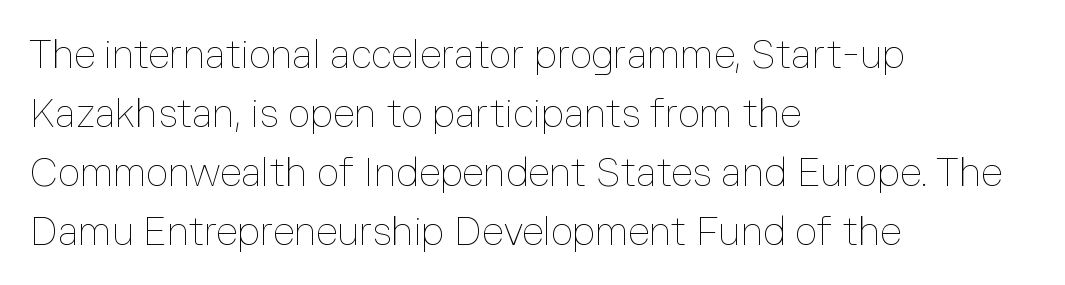
Q: Is the text bold? A: No.
Q: Is the text italic (slanted)? A: No, it is upright.
Q: Is the text underlined? A: No.
Q: How is the paragraph aligned? A: Left-aligned.
Q: Is the spacing between letters normal or unusually wide? A: Normal.
Q: Is the spacing between lines tight, normal or loose? A: Normal.
Q: Width (condensed, normal, or wide)? A: Normal.
Q: Stroke contrast? A: Low.
Q: x-height? A: Medium.
Q: Monospaced? A: No.
